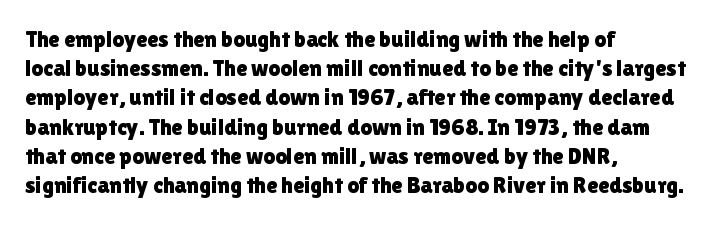
Interline gaps are of average width in this sample. Short note: letters normally spaced. Posture: vertical. The strip under each line holds only bare page. Which margin do the lines hug? The left one — the right edge is uneven.
